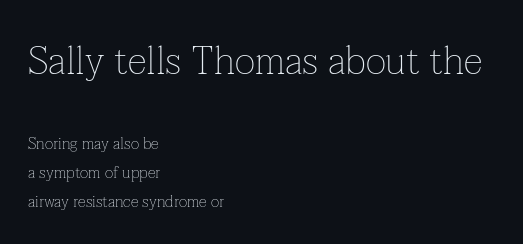
The image shows 39 px thin serif type, upright; set left-aligned, line spacing 1.81x, normal letter spacing, not underlined; the first (top) block is 2.44x larger; low stroke contrast and a medium x-height.
